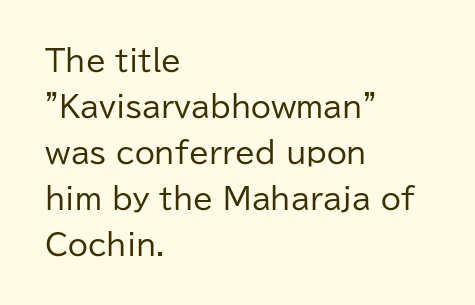
The image shows 29 px regular-weight sans-serif type, upright; set left-aligned, normal line spacing (1.59x), normal letter spacing, not underlined; low stroke contrast and a medium x-height.
